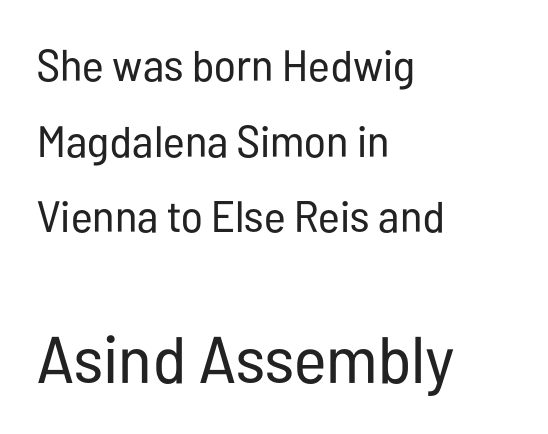
The image shows 66 px regular-weight, condensed sans-serif type, upright; set left-aligned, line spacing 1.72x, normal letter spacing, not underlined; the second (bottom) block is 1.5x larger; low stroke contrast and a medium x-height.
